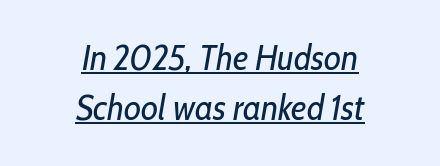
The image shows 35 px regular-weight, condensed type, italic (leaning right); set centered, normal line spacing (1.43x), normal letter spacing, underlined; low stroke contrast and a medium x-height.
